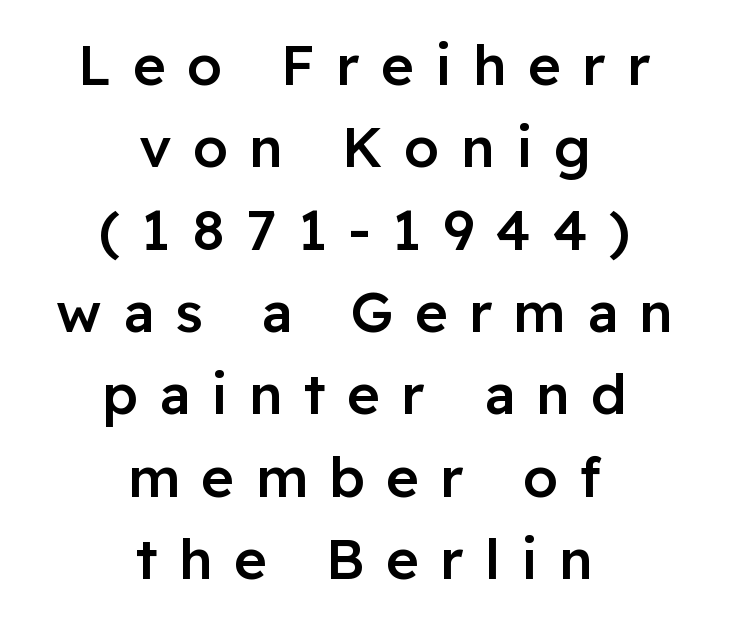
Leading: standard. Typeset on center — no edge is straight. Note the varied advance widths — an 'i' is clearly narrower than an 'm'. What weight is shown? A semibold, between regular and bold.
